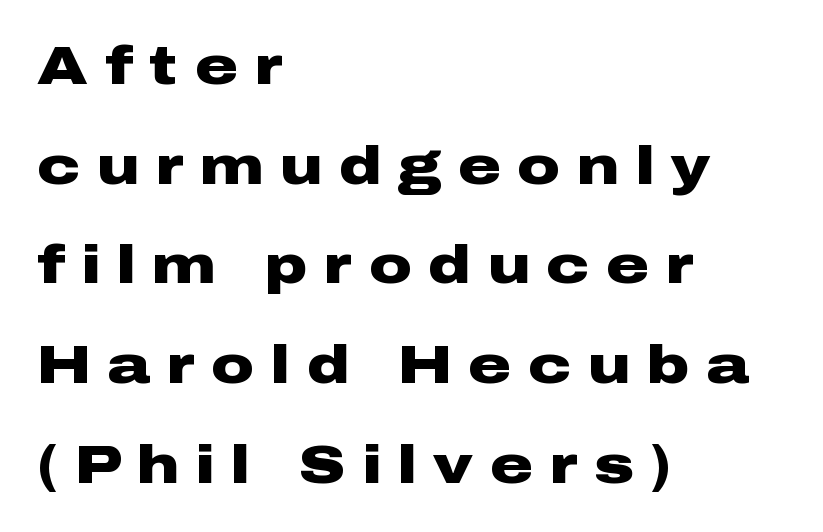
{"serif": "no", "italic": "no", "bold": "yes", "weight": "heavy", "width": "wide", "stroke_contrast": "low", "x_height": "medium", "monospaced": "no", "underline": "no", "align": "left", "line_spacing_ratio": 1.88, "letter_spacing": "wide", "letter_spacing_em": 0.32, "glyph_px": 53}
